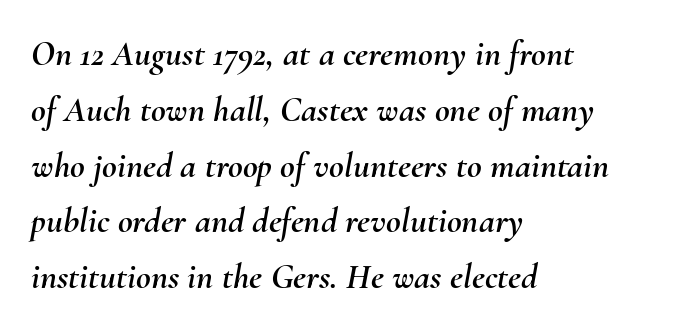
The image shows 36 px text type, italic (leaning right); set left-aligned, normal line spacing (1.55x), normal letter spacing, not underlined; medium stroke contrast and a small x-height.
